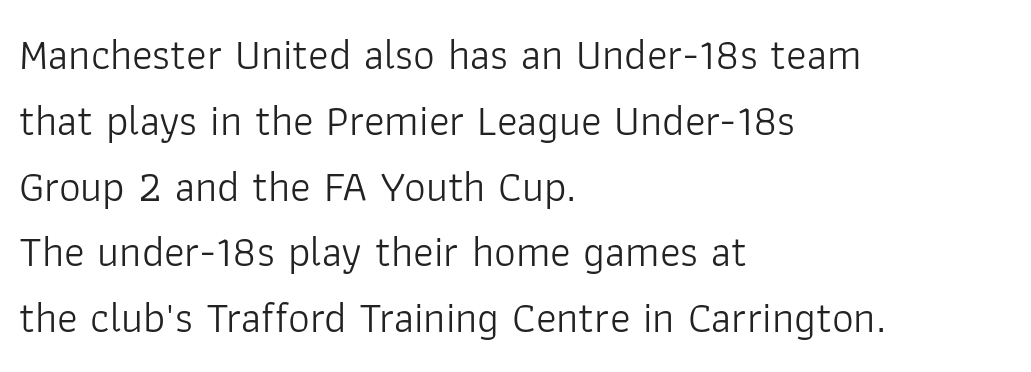
Is this a fixed-width face? No — the glyphs have proportional, varying widths. The leading is moderate, giving the passage an even texture. In terms of posture, this sample is upright. The specimen omits any rule beneath the text block's lines. A light-to-regular cut is what we see here.
